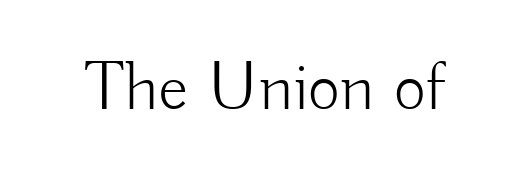
The image shows 70 px light sans-serif type, upright; set normal letter spacing, not underlined; low stroke contrast and a small x-height.
